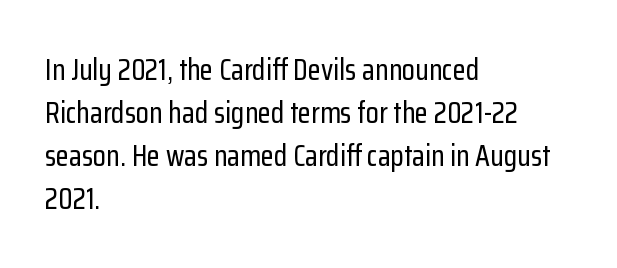
The image shows 30 px condensed sans-serif type, upright; set left-aligned, normal line spacing (1.43x), normal letter spacing, not underlined; low stroke contrast and a medium x-height.
